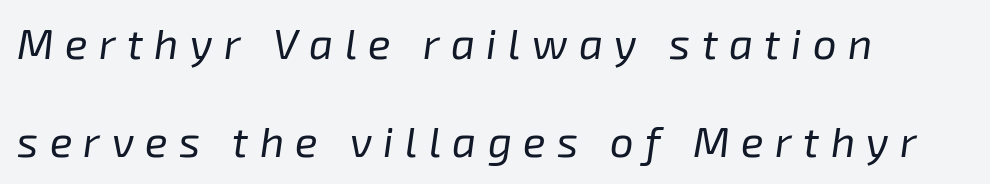
These lines have a slow, spaced-out rhythm from letter to letter. Character widths vary here, with narrow letters taking less room than wide ones. This sample is left-justified, so line endings fall wherever the words run out. The strokes are not fattened; the text isn't bold.
